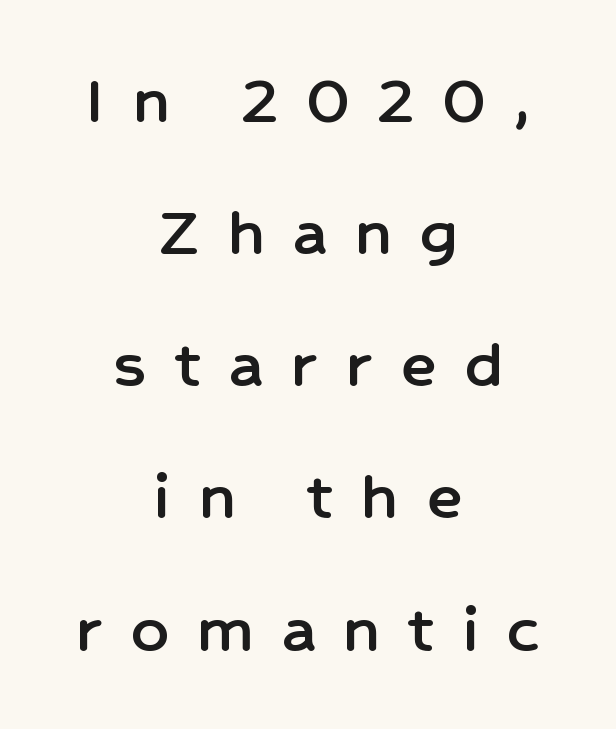
The image shows 73 px sans-serif type, upright; set centered, line spacing 1.81x, unusually wide letter spacing (+0.39 em), not underlined; low stroke contrast and a medium x-height.
